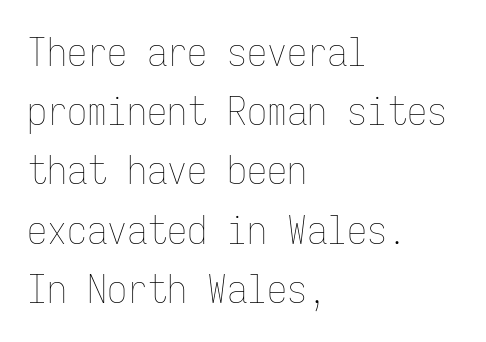
Q: Is the text bold? A: No.
Q: Is the text italic (slanted)? A: No, it is upright.
Q: Is the text underlined? A: No.
Q: How is the paragraph aligned? A: Left-aligned.
Q: Is the spacing between letters normal or unusually wide? A: Normal.
Q: Is the spacing between lines tight, normal or loose? A: Normal.
Q: Width (condensed, normal, or wide)? A: Condensed.
Q: Stroke contrast? A: Low.
Q: x-height? A: Medium.
Q: Monospaced? A: Yes.
